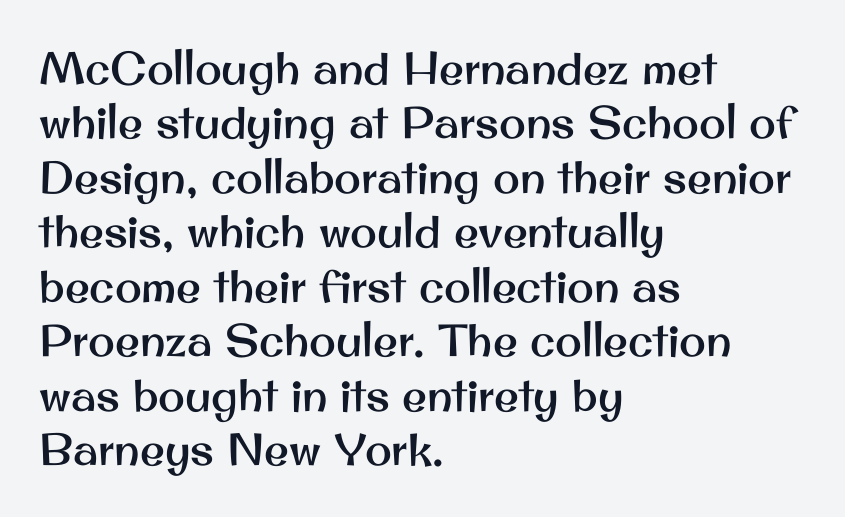
Notice how the stems are strictly vertical — no italics here. In CSS terms this would be text-align: left. The zone under the glyphs is completely vacant. Each letter's strokes conclude bluntly, with no projecting serifs. Default kerning and tracking; the words read as compact shapes.
